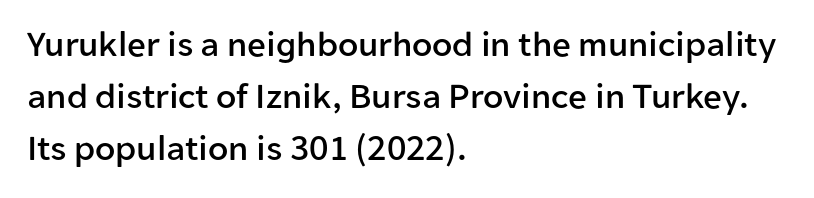
The letters advance in unequal steps, a hallmark of proportional type. Letterform terminals end flat and unadorned throughout the passage. Underlining? Definitely not there. This sample uses an upright cut, with every glyph sitting square on the baseline. Characters follow at the spacing the type designer built in.
